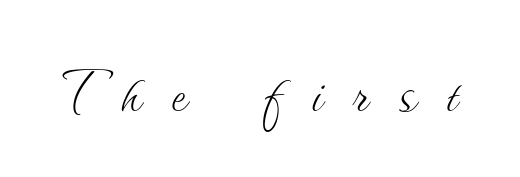
{"bold": "no", "weight": "thin", "width": "normal", "stroke_contrast": "medium", "x_height": "small", "monospaced": "no", "underline": "no", "letter_spacing": "wide", "letter_spacing_em": 0.41, "glyph_px": 74}
